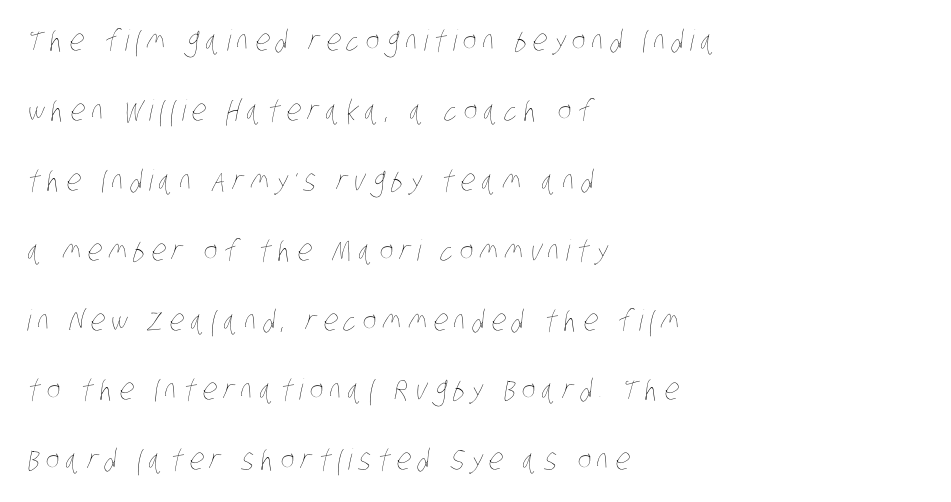
Is the block centered? No — it sits flush against the left margin. Is this a fixed-width face? No — the glyphs have proportional, varying widths. Reading down the column, the eye jumps a long way to each next line. Rule under the text: the space is simply empty. Stroke thickness stays within the range of a standard reading face or lighter.
